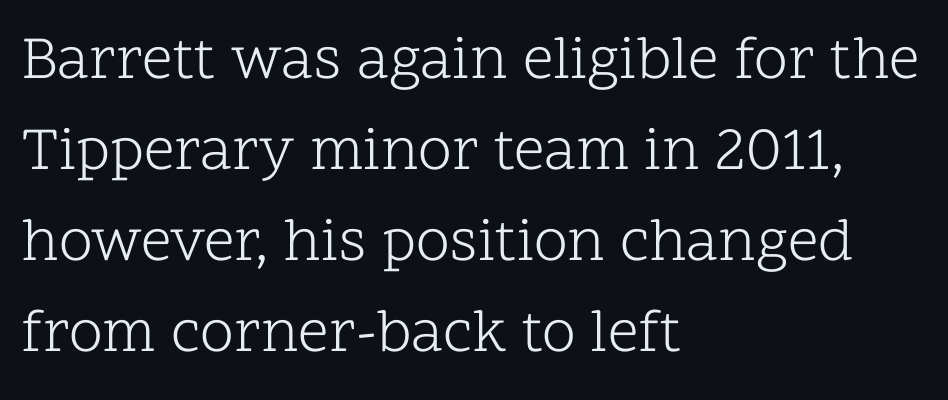
The image shows 61 px light serif type, upright; set left-aligned, normal line spacing (1.49x), normal letter spacing, not underlined; low stroke contrast and a medium x-height.
